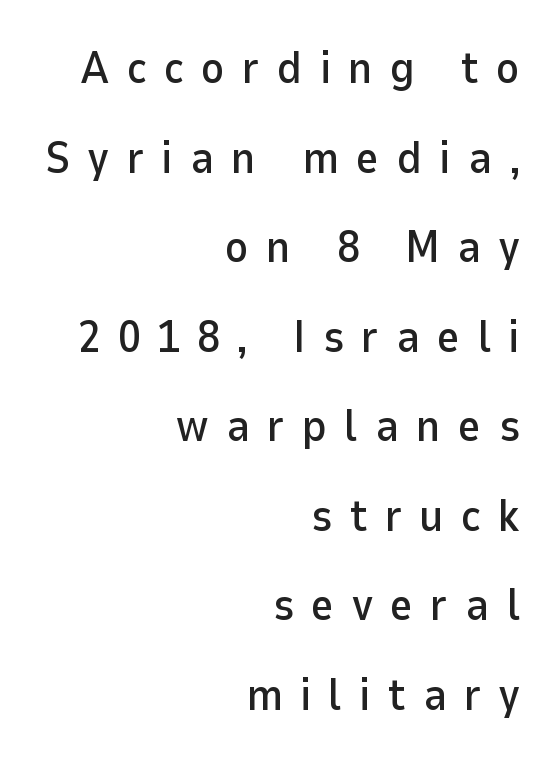
Q: Is the text italic (slanted)? A: No, it is upright.
Q: Is the typeface a serif or a sans-serif typeface? A: Sans-serif.
Q: Is the text underlined? A: No.
Q: How is the paragraph aligned? A: Right-aligned.
Q: Is the spacing between letters normal or unusually wide? A: Unusually wide.
Q: Is the spacing between lines tight, normal or loose? A: Loose.
Q: Width (condensed, normal, or wide)? A: Normal.
Q: Stroke contrast? A: Low.
Q: x-height? A: Medium.
Q: Monospaced? A: No.
